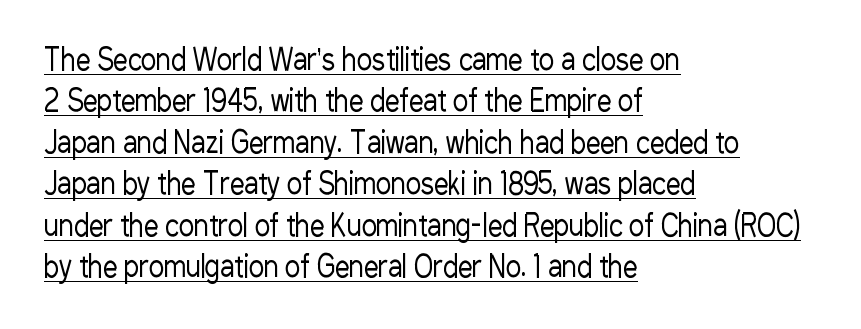
The image shows 29 px regular-weight, condensed sans-serif type, upright; set left-aligned, normal line spacing (1.43x), normal letter spacing, underlined; low stroke contrast and a medium x-height.
